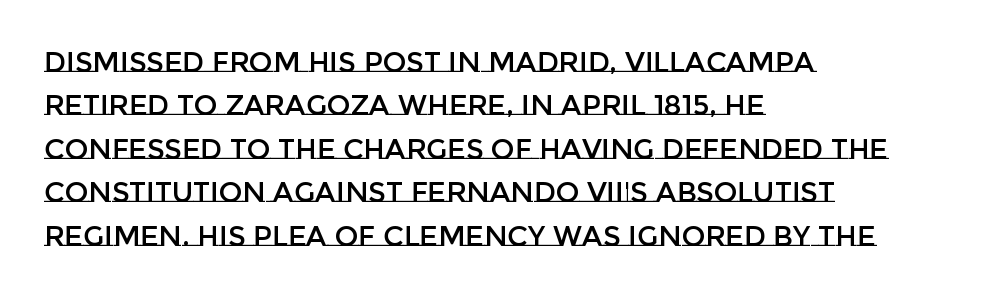
{"italic": "no", "width": "normal", "stroke_contrast": "low", "x_height": "large", "monospaced": "no", "underline": "no", "align": "left", "line_spacing": "normal", "line_spacing_ratio": 1.55, "letter_spacing": "normal", "letter_spacing_em": 0.0, "glyph_px": 28}
